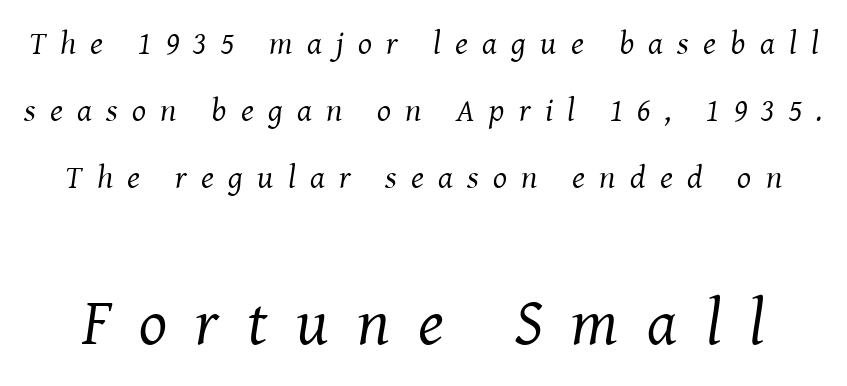
{"serif": "yes", "italic": "yes", "lean": "right", "slant_degrees": 8, "bold": "no", "weight": "regular", "width": "normal", "stroke_contrast": "medium", "x_height": "medium", "monospaced": "no", "underline": "no", "line_spacing": "loose", "line_spacing_ratio": 2.03, "letter_spacing": "wide", "letter_spacing_em": 0.43, "larger_block": "second", "size_ratio": 2.0, "glyph_px": 66}
